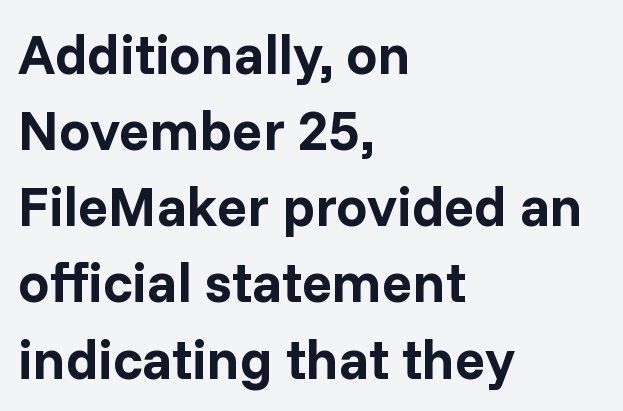
The rows are spaced the way most documents space them. Upright lettering throughout. You could call the tracking neutral — neither tight nor loose. The rag falls on the right side of this text block. Stroke terminals: plain, sans-serif.
